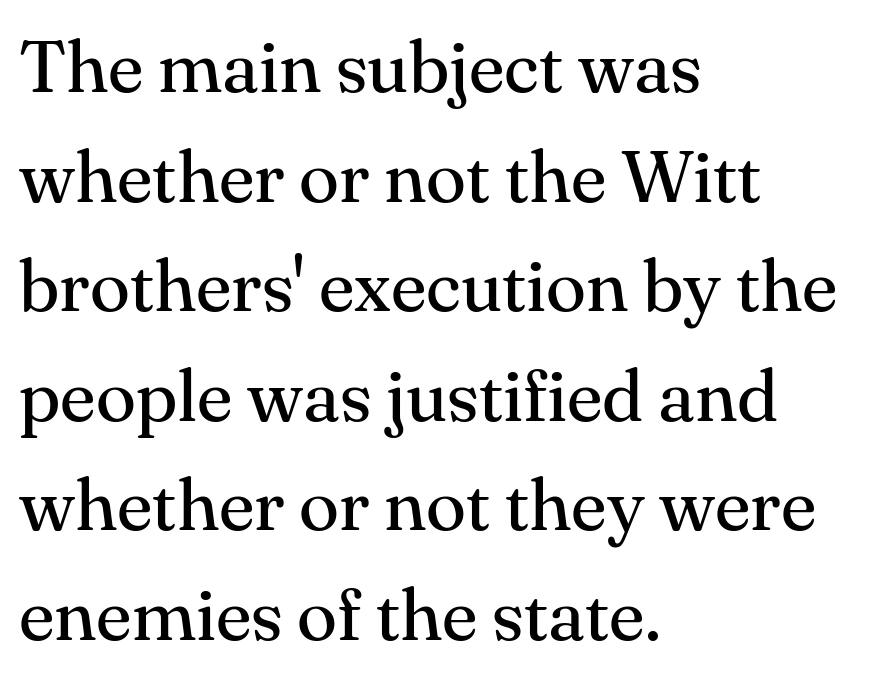
Q: Is the text bold? A: No.
Q: Is the text italic (slanted)? A: No, it is upright.
Q: Is the typeface a serif or a sans-serif typeface? A: Serif.
Q: Is the text underlined? A: No.
Q: How is the paragraph aligned? A: Left-aligned.
Q: Is the spacing between letters normal or unusually wide? A: Normal.
Q: Is the spacing between lines tight, normal or loose? A: Normal.
Q: Width (condensed, normal, or wide)? A: Normal.
Q: Stroke contrast? A: Medium.
Q: x-height? A: Small.
Q: Monospaced? A: No.
